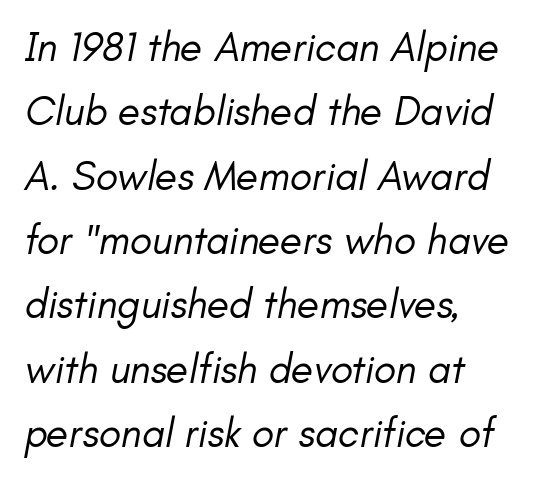
Q: Is the text bold? A: No.
Q: Is the text italic (slanted)? A: Yes, it leans right by about 11 degrees.
Q: Is the text underlined? A: No.
Q: How is the paragraph aligned? A: Left-aligned.
Q: Is the spacing between letters normal or unusually wide? A: Normal.
Q: Is the spacing between lines tight, normal or loose? A: Normal.
Q: Width (condensed, normal, or wide)? A: Normal.
Q: Stroke contrast? A: Low.
Q: x-height? A: Small.
Q: Monospaced? A: No.
